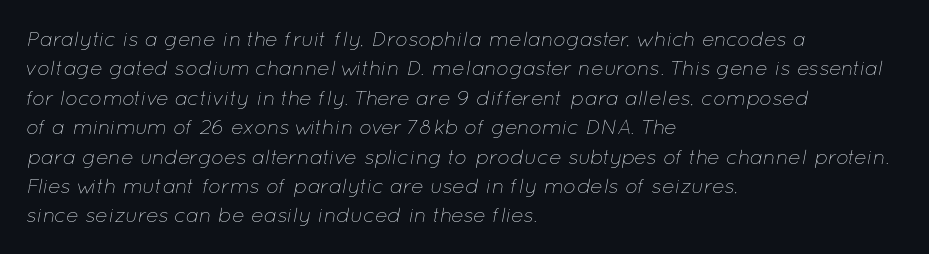
Q: Is the text bold? A: No.
Q: Is the text italic (slanted)? A: Yes, it leans right by about 12 degrees.
Q: Is the text underlined? A: No.
Q: How is the paragraph aligned? A: Left-aligned.
Q: Is the spacing between letters normal or unusually wide? A: Normal.
Q: Is the spacing between lines tight, normal or loose? A: Normal.
